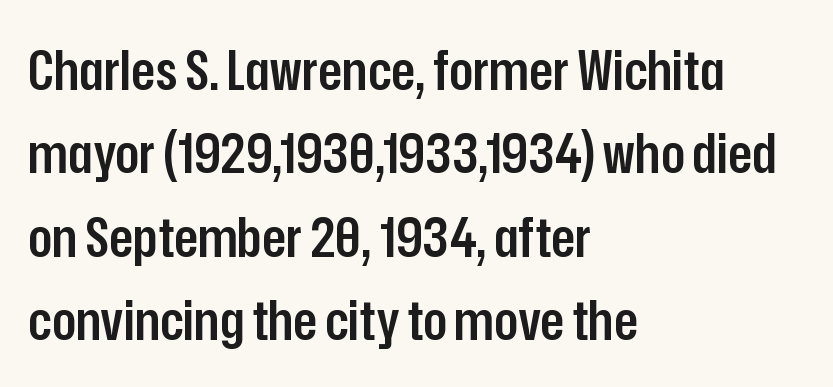
The image shows 56 px semibold, condensed sans-serif type, upright; set left-aligned, normal line spacing (1.49x), normal letter spacing, not underlined; low stroke contrast and a medium x-height.
